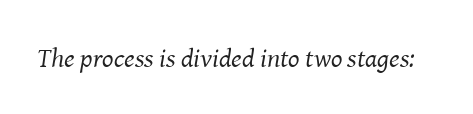
Q: Is the text bold? A: No.
Q: Is the text italic (slanted)? A: Yes, it leans right by about 8 degrees.
Q: Is the text underlined? A: No.
Q: Is the spacing between letters normal or unusually wide? A: Normal.
